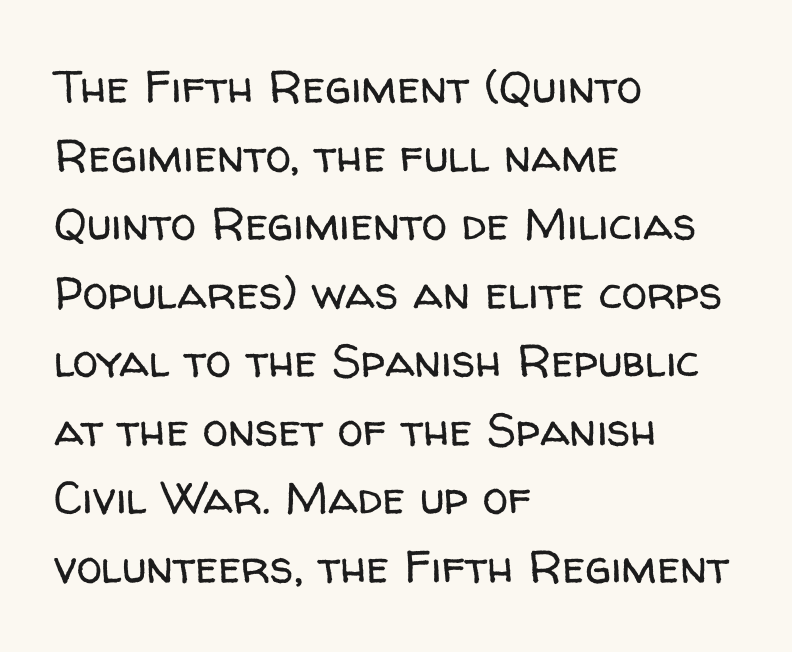
These lines keep a tight, regular rhythm from letter to letter. No word sits above an underline. The font sits on the lighter half of the weight spectrum, regular included. The rows are spaced the way most documents space them. The paragraph shown leans on its left margin.
